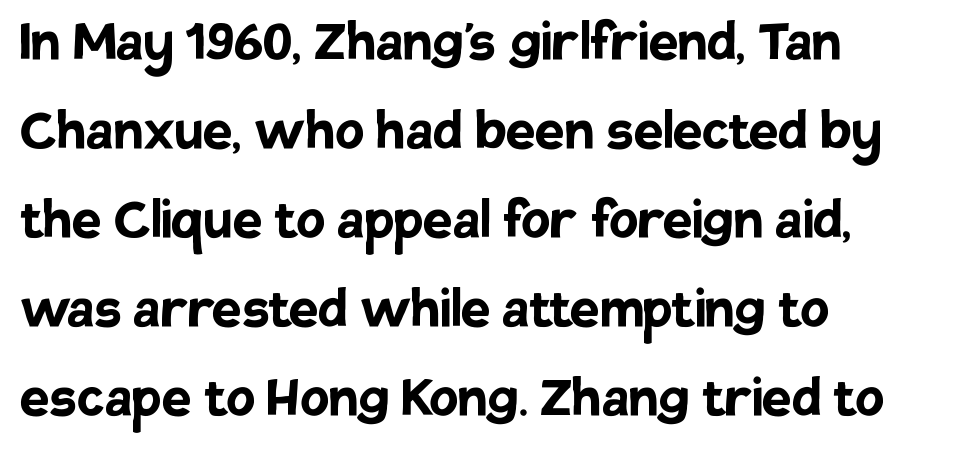
Q: Is the text bold? A: Yes.
Q: Is the text italic (slanted)? A: No, it is upright.
Q: Is the typeface a serif or a sans-serif typeface? A: Sans-serif.
Q: Is the text underlined? A: No.
Q: How is the paragraph aligned? A: Left-aligned.
Q: Is the spacing between letters normal or unusually wide? A: Normal.
Q: Is the spacing between lines tight, normal or loose? A: Normal.
Q: Width (condensed, normal, or wide)? A: Normal.
Q: Stroke contrast? A: Low.
Q: x-height? A: Large.
Q: Monospaced? A: No.
